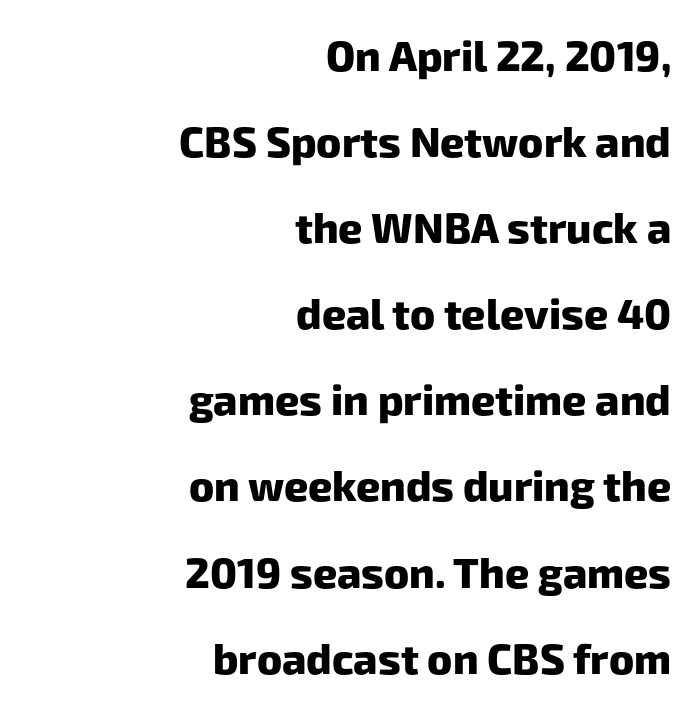
The image shows 42 px heavy sans-serif type; set right-aligned, loose line spacing (2.05x), normal letter spacing, not underlined; low stroke contrast and a medium x-height.
